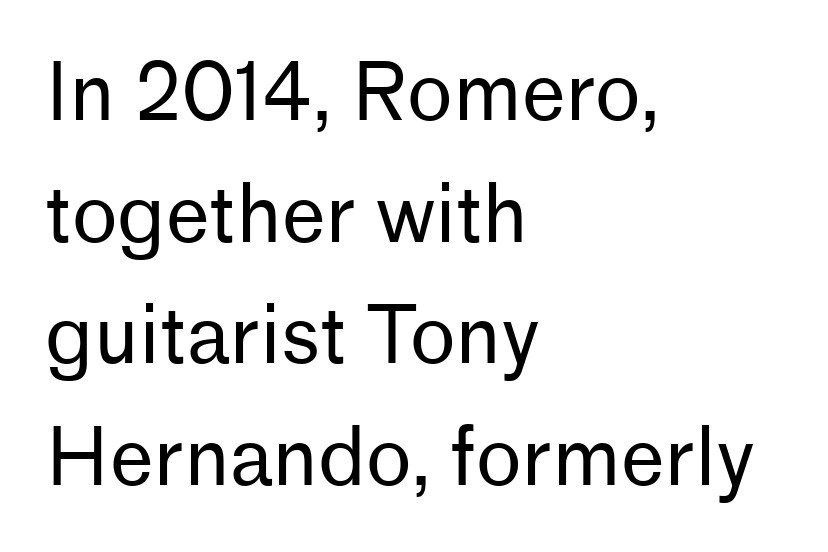
Q: Is the text bold? A: No.
Q: Is the text italic (slanted)? A: No, it is upright.
Q: Is the typeface a serif or a sans-serif typeface? A: Sans-serif.
Q: Is the text underlined? A: No.
Q: How is the paragraph aligned? A: Left-aligned.
Q: Is the spacing between letters normal or unusually wide? A: Normal.
Q: Is the spacing between lines tight, normal or loose? A: Normal.
Q: Width (condensed, normal, or wide)? A: Normal.
Q: Stroke contrast? A: Low.
Q: x-height? A: Medium.
Q: Monospaced? A: No.
